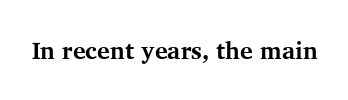
The image shows 24 px bold type, upright; set normal letter spacing, not underlined.
